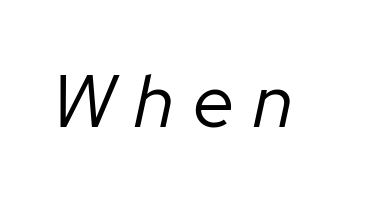
{"italic": "yes", "lean": "right", "slant_degrees": 12, "bold": "no", "weight": "regular", "width": "normal", "stroke_contrast": "low", "x_height": "medium", "monospaced": "no", "underline": "no", "letter_spacing": "wide", "letter_spacing_em": 0.26, "glyph_px": 74}
